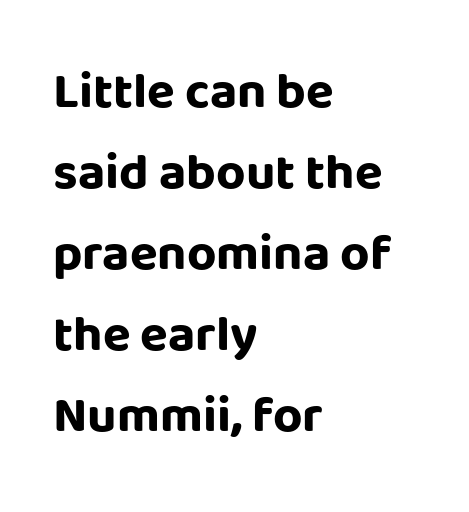
{"serif": "no", "italic": "no", "bold": "yes", "weight": "bold", "width": "normal", "stroke_contrast": "low", "x_height": "large", "monospaced": "no", "underline": "no", "align": "left", "line_spacing": "normal", "line_spacing_ratio": 1.59, "letter_spacing": "normal", "letter_spacing_em": 0.0, "glyph_px": 51}
